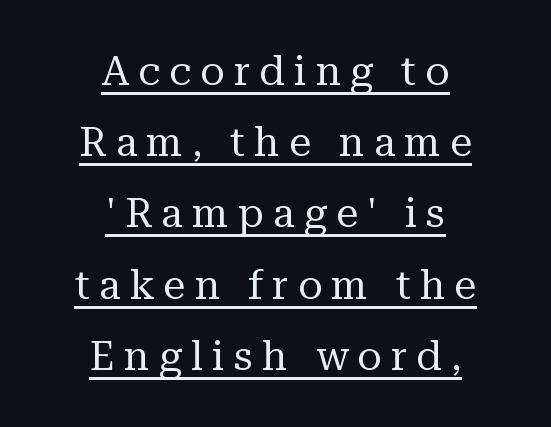
{"serif": "yes", "italic": "no", "bold": "no", "weight": "regular", "width": "normal", "stroke_contrast": "medium", "x_height": "medium", "monospaced": "no", "underline": "yes", "align": "center", "line_spacing_ratio": 1.78, "letter_spacing": "wide", "letter_spacing_em": 0.23, "glyph_px": 40}
